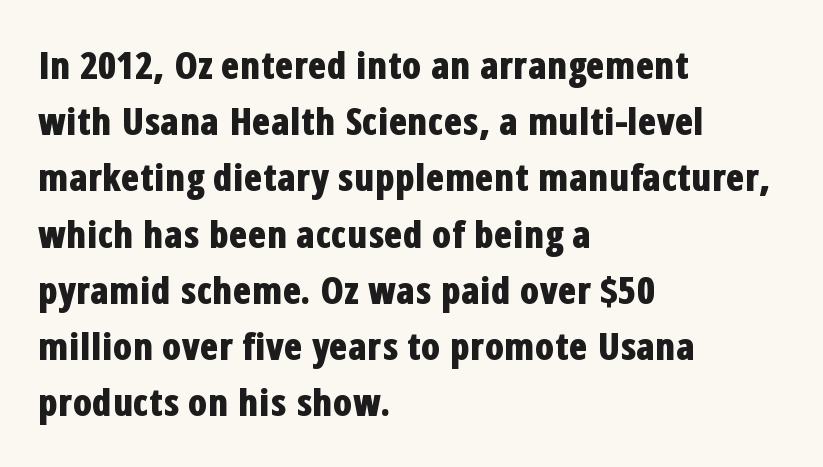
The image shows 38 px bold, condensed sans-serif type, upright; set left-aligned, normal line spacing (1.48x), normal letter spacing, not underlined; low stroke contrast and a medium x-height.
